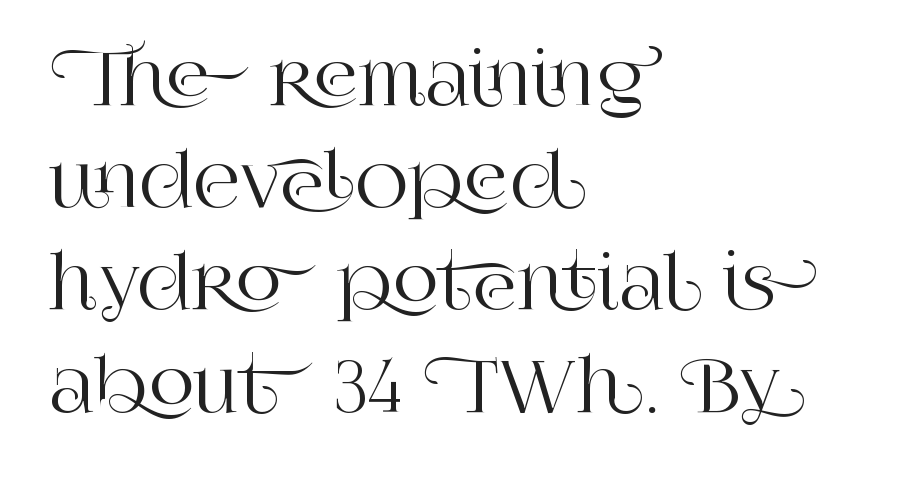
Q: Is the text italic (slanted)? A: No, it is upright.
Q: Is the typeface a serif or a sans-serif typeface? A: Serif.
Q: Is the text underlined? A: No.
Q: How is the paragraph aligned? A: Left-aligned.
Q: Is the spacing between letters normal or unusually wide? A: Normal.
Q: Is the spacing between lines tight, normal or loose? A: Normal.
Q: Width (condensed, normal, or wide)? A: Normal.
Q: Stroke contrast? A: High.
Q: x-height? A: Large.
Q: Monospaced? A: No.
